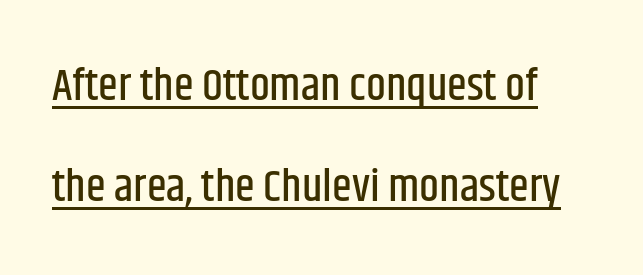
{"serif": "no", "italic": "no", "width": "condensed", "stroke_contrast": "low", "x_height": "large", "monospaced": "no", "underline": "yes", "line_spacing": "loose", "line_spacing_ratio": 2.24, "letter_spacing": "normal", "letter_spacing_em": 0.0, "glyph_px": 45}
